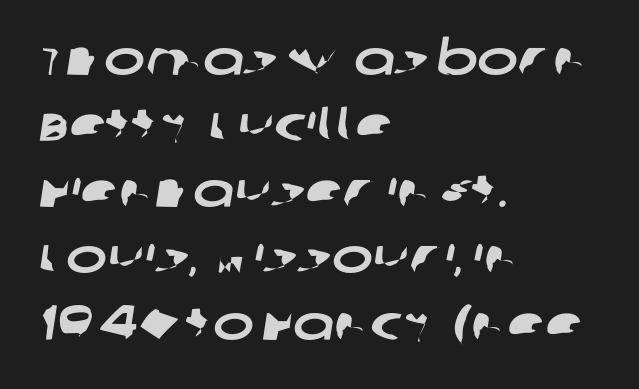
The image shows 49 px wide sans-serif type; set left-aligned, normal line spacing (1.35x), normal letter spacing, not underlined; low stroke contrast and a large x-height.
